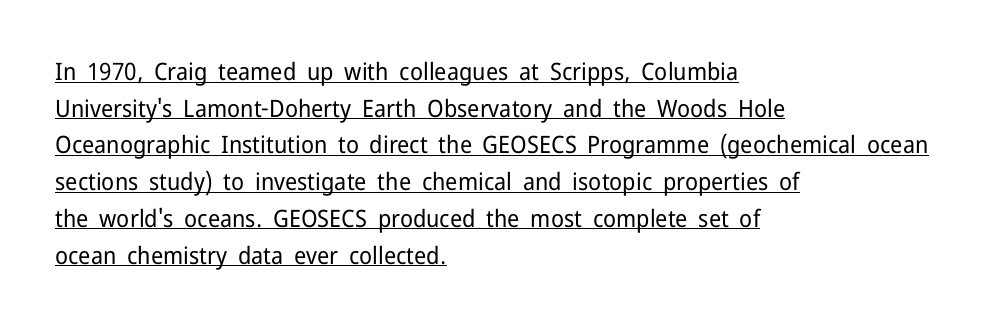
{"italic": "no", "bold": "no", "underline": "yes", "align": "left", "line_spacing": "normal", "line_spacing_ratio": 1.53, "letter_spacing": "normal", "letter_spacing_em": 0.0, "glyph_px": 24}
